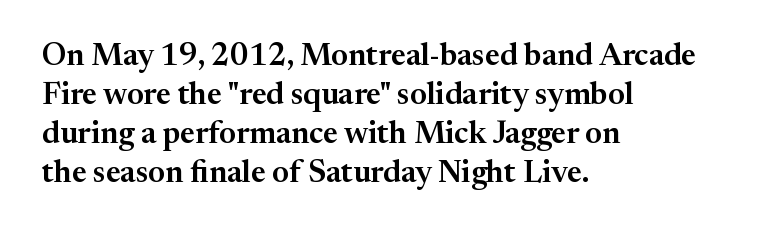
{"serif": "yes", "italic": "no", "width": "normal", "stroke_contrast": "medium", "x_height": "medium", "monospaced": "no", "underline": "no", "align": "left", "line_spacing": "normal", "line_spacing_ratio": 1.26, "letter_spacing": "normal", "letter_spacing_em": 0.0, "glyph_px": 31}
